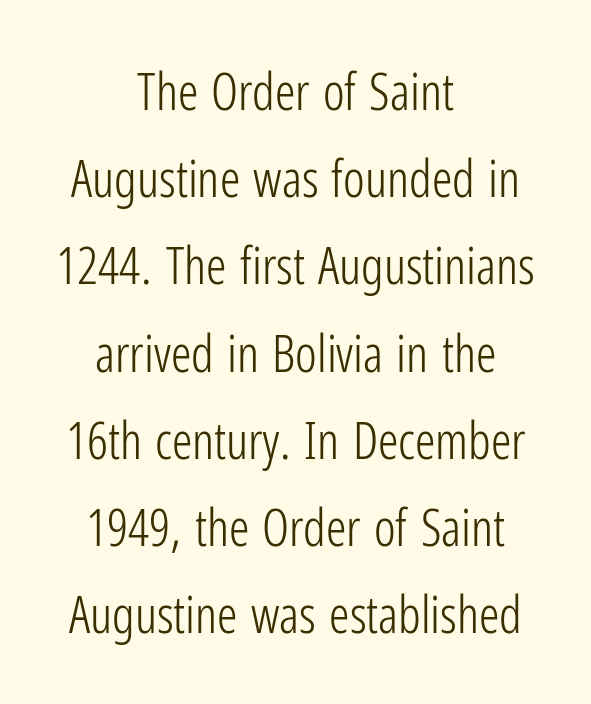
{"serif": "no", "italic": "no", "bold": "no", "weight": "light", "width": "condensed", "stroke_contrast": "low", "x_height": "medium", "monospaced": "no", "underline": "no", "align": "center", "line_spacing_ratio": 1.71, "letter_spacing": "normal", "letter_spacing_em": 0.0, "glyph_px": 51}
